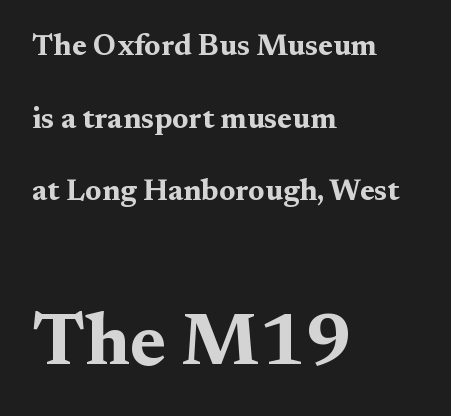
A student would notice the bottom passage is typeset larger than what precedes it. In terms of letterspacing, this is plain default setting. The designer went with a serif here, giving each stem small feet. Students, observe: this is what heavily led, spacious text looks like.
